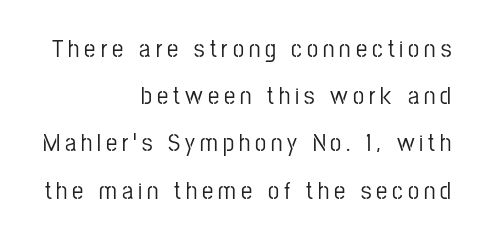
The image shows 25 px text type, upright; set right-aligned, line spacing 1.89x, unusually wide letter spacing (+0.2 em), not underlined.
